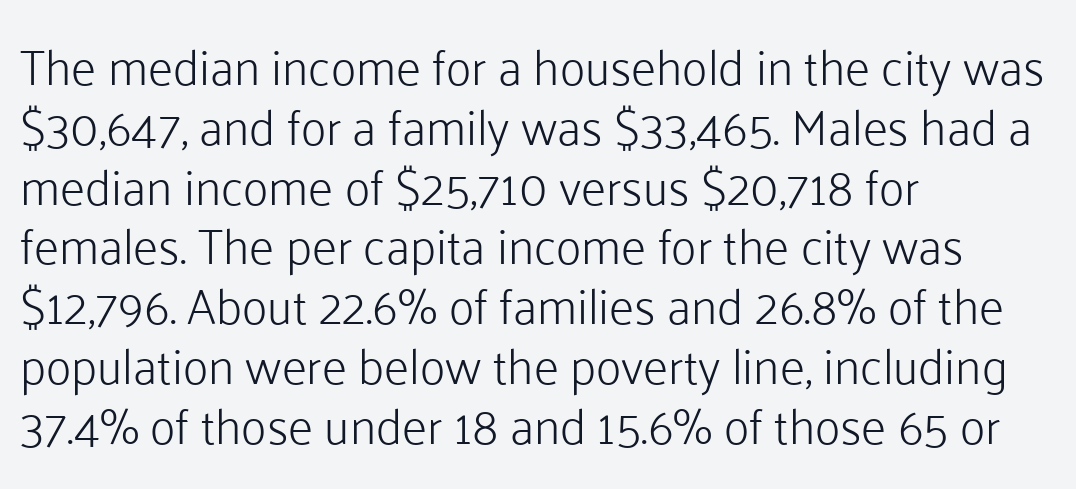
This sample is left-justified, so line endings fall wherever the words run out. Unlike italic type, these characters show no tilt at all. Here the glyphs are tracked normally, forming tight word shapes. A typesetter would call this proportional, since set widths differ per character. You can tell from the bare stems that sans-serif type was used. Just letters on the line, the space beneath them empty.
